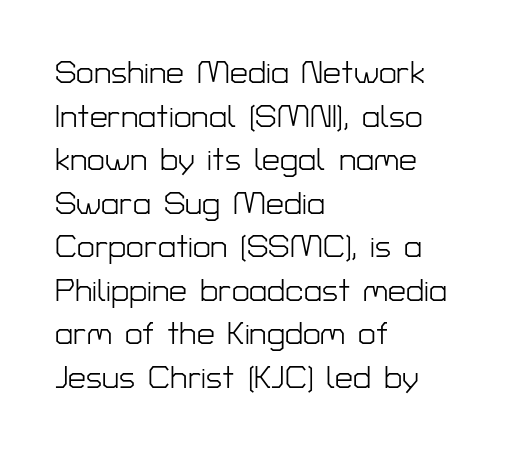
The image shows 32 px light sans-serif type, upright; set left-aligned, normal line spacing (1.36x), normal letter spacing, not underlined; low stroke contrast and a medium x-height.
